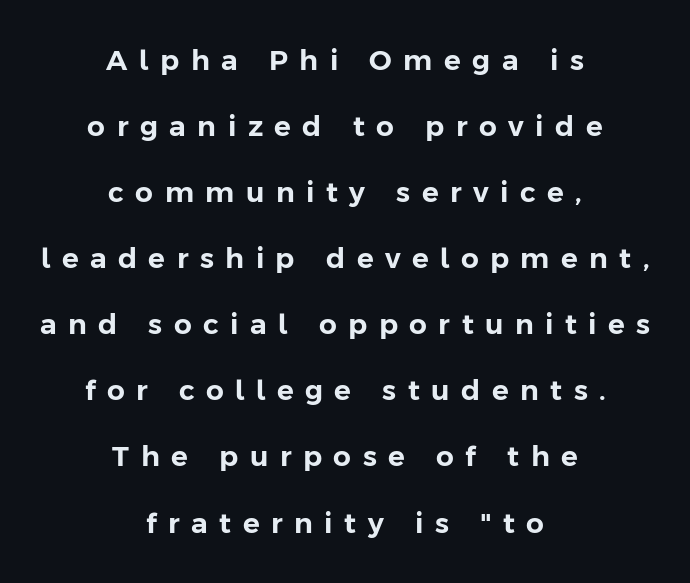
The passage shown stacks its lines with a broad gap. Spacing verdict: proportional, widths tailored to each character. You can tell it's not italic because the verticals are truly vertical. Typographically, this falls in the sans-serif category. Both edges are ragged and mirror each other, which tells us the setting is centered. Substantial extra tracking has been applied to these lines.
